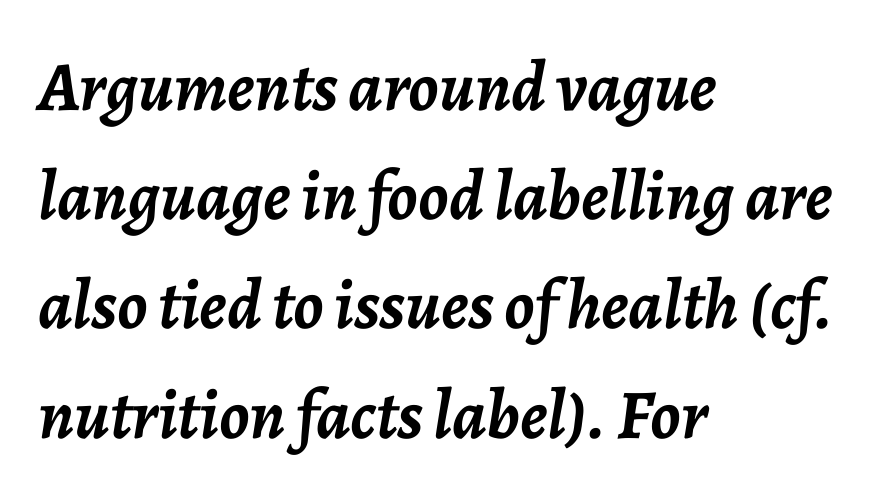
The image shows 70 px semibold type, italic (leaning right); set left-aligned, normal line spacing (1.56x), normal letter spacing, not underlined; low stroke contrast and a medium x-height.
